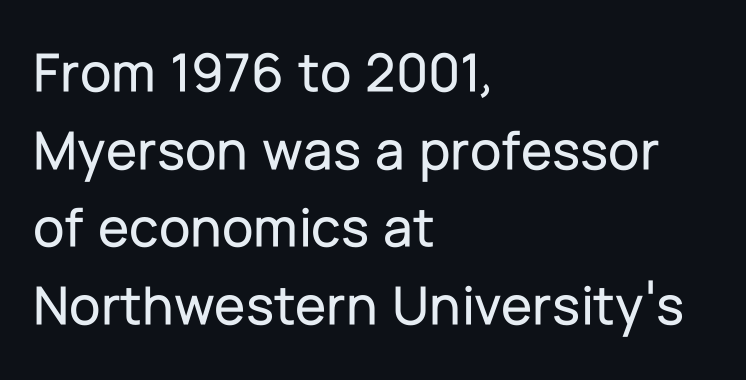
Q: Is the text italic (slanted)? A: No, it is upright.
Q: Is the typeface a serif or a sans-serif typeface? A: Sans-serif.
Q: Is the text underlined? A: No.
Q: How is the paragraph aligned? A: Left-aligned.
Q: Is the spacing between letters normal or unusually wide? A: Normal.
Q: Is the spacing between lines tight, normal or loose? A: Normal.
Q: Width (condensed, normal, or wide)? A: Normal.
Q: Stroke contrast? A: Low.
Q: x-height? A: Medium.
Q: Monospaced? A: No.
